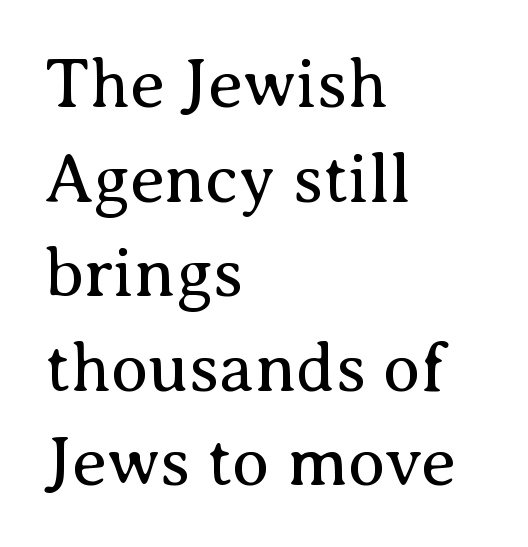
Q: Is the text bold? A: No.
Q: Is the text italic (slanted)? A: No, it is upright.
Q: Is the typeface a serif or a sans-serif typeface? A: Serif.
Q: Is the text underlined? A: No.
Q: How is the paragraph aligned? A: Left-aligned.
Q: Is the spacing between letters normal or unusually wide? A: Normal.
Q: Is the spacing between lines tight, normal or loose? A: Normal.
Q: Width (condensed, normal, or wide)? A: Normal.
Q: Stroke contrast? A: Medium.
Q: x-height? A: Medium.
Q: Monospaced? A: No.
